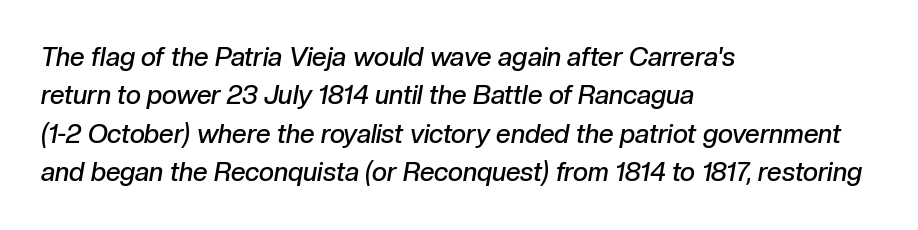
Q: Is the text bold? A: Semi-bold.
Q: Is the text italic (slanted)? A: Yes, it leans right by about 10 degrees.
Q: Is the text underlined? A: No.
Q: How is the paragraph aligned? A: Left-aligned.
Q: Is the spacing between letters normal or unusually wide? A: Normal.
Q: Is the spacing between lines tight, normal or loose? A: Normal.
